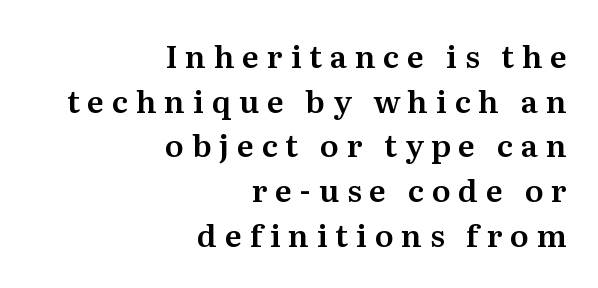
The image shows 31 px serif type, upright; set right-aligned, normal line spacing (1.44x), unusually wide letter spacing (+0.25 em), not underlined; medium stroke contrast and a medium x-height.
